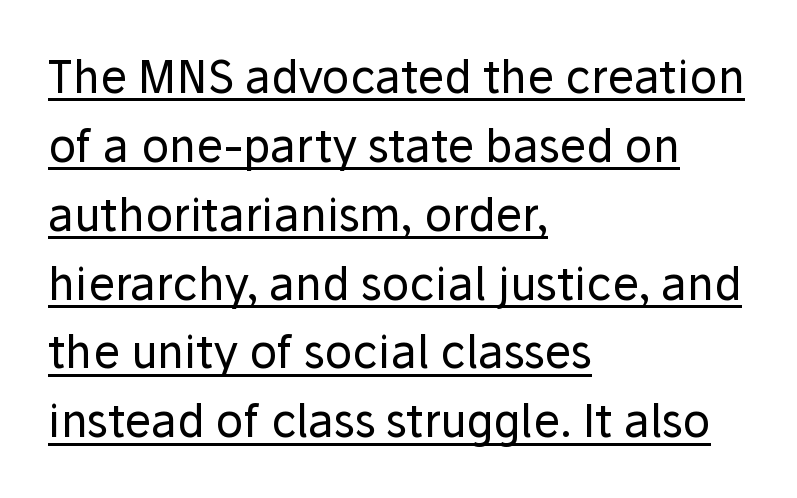
{"serif": "no", "italic": "no", "bold": "no", "weight": "regular", "width": "normal", "stroke_contrast": "low", "x_height": "medium", "monospaced": "no", "underline": "yes", "align": "left", "line_spacing": "normal", "line_spacing_ratio": 1.53, "letter_spacing": "normal", "letter_spacing_em": 0.0, "glyph_px": 45}
